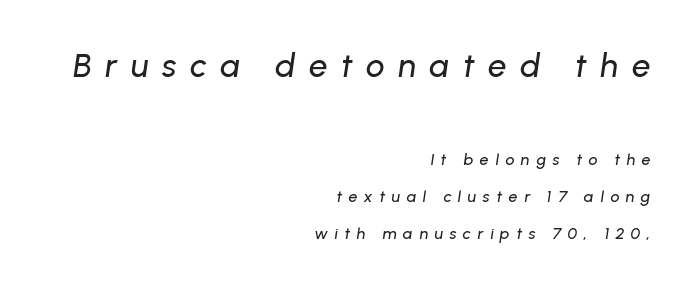
{"italic": "yes", "lean": "right", "slant_degrees": 8, "width": "normal", "stroke_contrast": "low", "x_height": "medium", "monospaced": "no", "underline": "no", "align": "right", "line_spacing": "loose", "line_spacing_ratio": 2.34, "letter_spacing": "wide", "letter_spacing_em": 0.41, "larger_block": "first", "size_ratio": 2.06, "glyph_px": 33}
